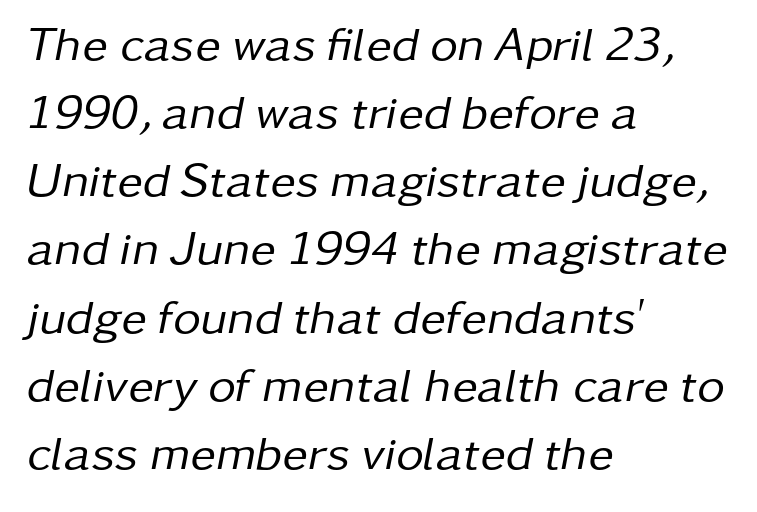
The letters look calm and open, with moderate or lighter stems. Caption: standard tracking, unaltered. These lines sit exactly where default settings would place them. Notice how the passage keeps a crisp vertical edge on the left only. This is oblique type, the kind used for emphasis or titles. The words here are not underlined.
